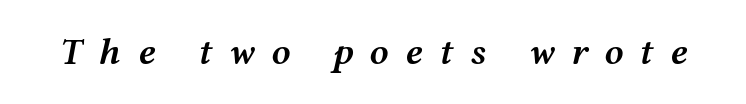
The image shows 38 px semibold, wide type, italic (leaning right); set unusually wide letter spacing (+0.43 em), not underlined; medium stroke contrast and a medium x-height.
